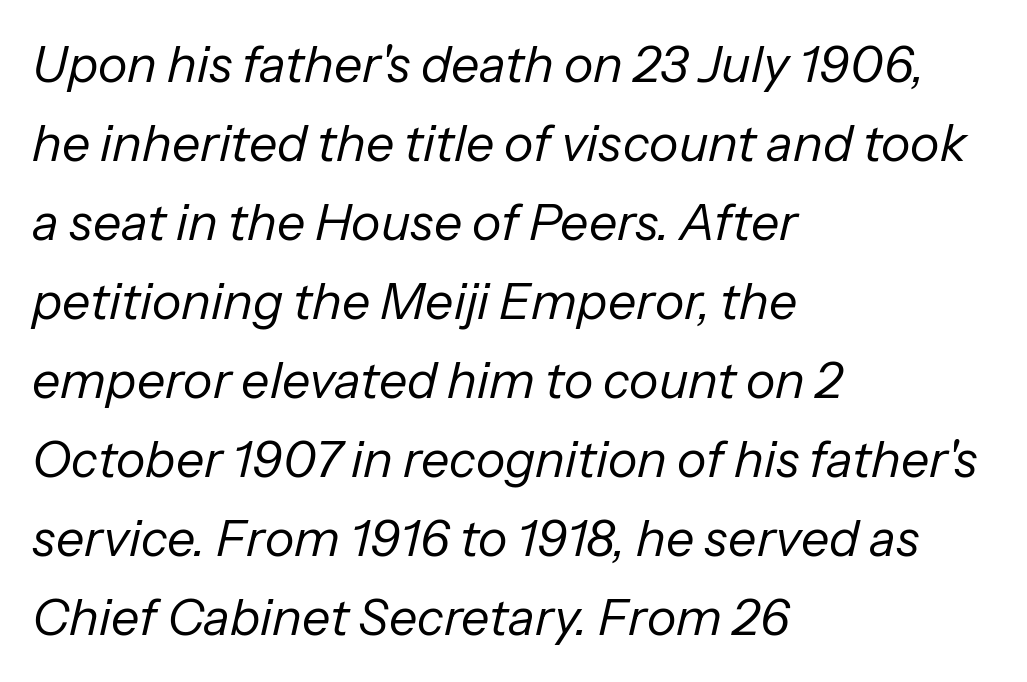
The gaps between neighbouring characters are ordinary and unremarkable. The lines are quadded left. Quick note: underline off. Each new line begins a customary step beneath the previous one. Designer's note — italics engaged.
